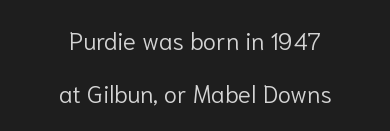
{"italic": "no", "bold": "no", "underline": "no", "align": "center", "line_spacing": "loose", "line_spacing_ratio": 2.2, "letter_spacing": "normal", "letter_spacing_em": 0.0, "glyph_px": 24}
